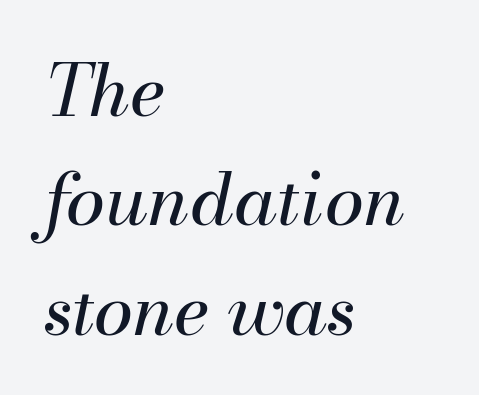
Would a proofreader flag this as italicized? Yes. Horizontal bands of white between lines are of average thickness. Casual observation: everything's shoved over to the left. Descenders hang freely into open space. Character widths vary here, with narrow letters taking less room than wide ones. What stands out about the letter spacing? Nothing — it is the standard amount.
